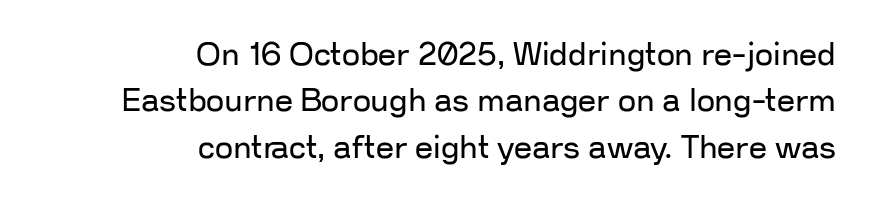
The image shows 32 px regular-weight sans-serif type, upright; set right-aligned, normal line spacing (1.45x), normal letter spacing, not underlined; low stroke contrast and a medium x-height.
